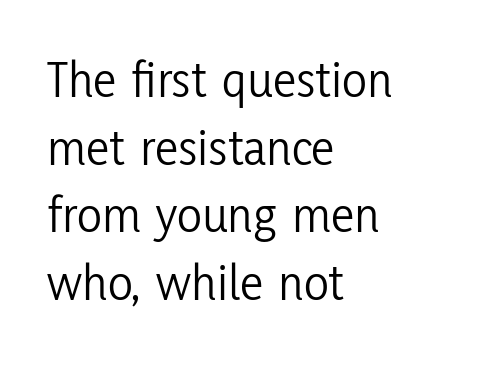
Q: Is the text bold? A: No.
Q: Is the text italic (slanted)? A: No, it is upright.
Q: Is the typeface a serif or a sans-serif typeface? A: Sans-serif.
Q: Is the text underlined? A: No.
Q: How is the paragraph aligned? A: Left-aligned.
Q: Is the spacing between letters normal or unusually wide? A: Normal.
Q: Is the spacing between lines tight, normal or loose? A: Normal.
Q: Width (condensed, normal, or wide)? A: Condensed.
Q: Stroke contrast? A: Low.
Q: x-height? A: Medium.
Q: Monospaced? A: No.
